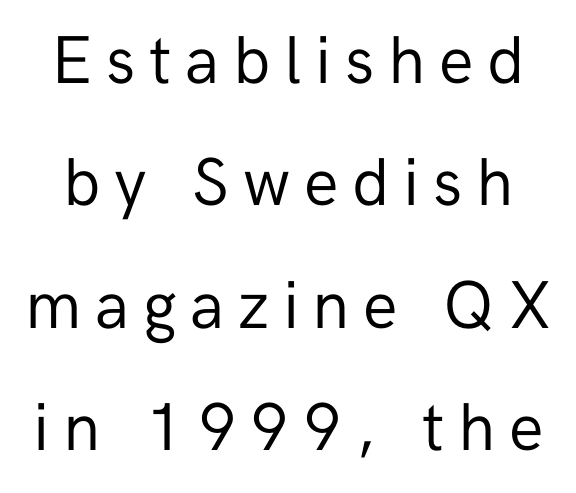
Do the characters align in a grid? No, the font is proportional. Upright lettering throughout. Weight class: somewhere from thin through regular. The space directly below the letters is spotless.
